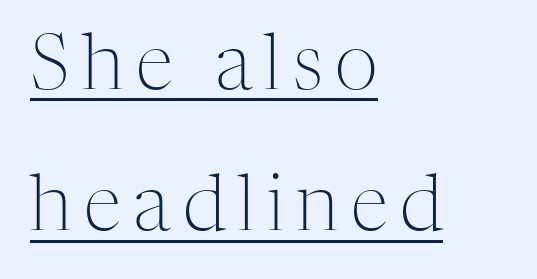
The image shows 76 px light serif type, upright; set left-aligned, line spacing 1.86x, underlined; medium stroke contrast and a medium x-height.
